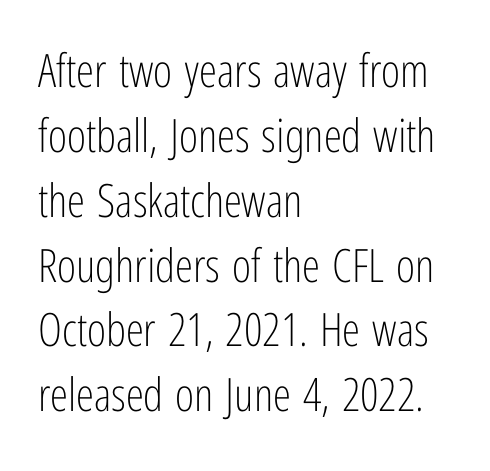
The image shows 46 px light, condensed sans-serif type, upright; set left-aligned, normal line spacing (1.41x), normal letter spacing, not underlined; low stroke contrast and a medium x-height.
